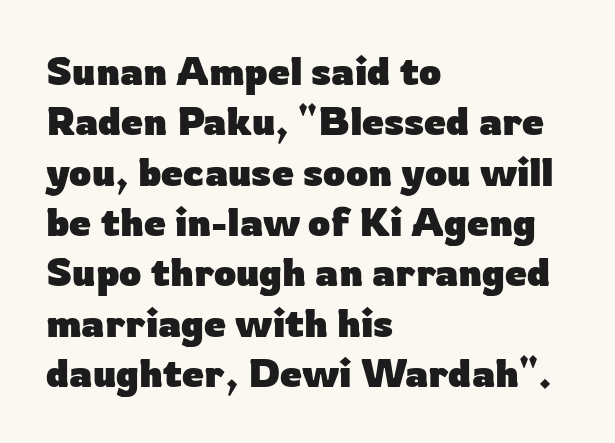
The line texture is even and compact thanks to regular tracking. Students, observe: this is what conventionally led text looks like. Nope, not italic — everything's standing straight. These words are printed bold, with thick strokes throughout. This sample is left-justified, so line endings fall wherever the words run out.
